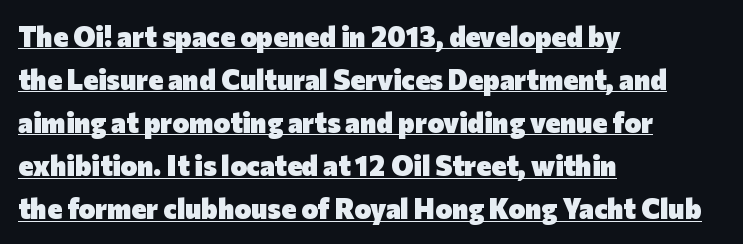
Q: Is the text bold? A: Yes.
Q: Is the text italic (slanted)? A: No, it is upright.
Q: Is the typeface a serif or a sans-serif typeface? A: Sans-serif.
Q: Is the text underlined? A: Yes.
Q: How is the paragraph aligned? A: Left-aligned.
Q: Is the spacing between letters normal or unusually wide? A: Normal.
Q: Is the spacing between lines tight, normal or loose? A: Normal.
Q: Width (condensed, normal, or wide)? A: Normal.
Q: Stroke contrast? A: Low.
Q: x-height? A: Medium.
Q: Monospaced? A: No.
